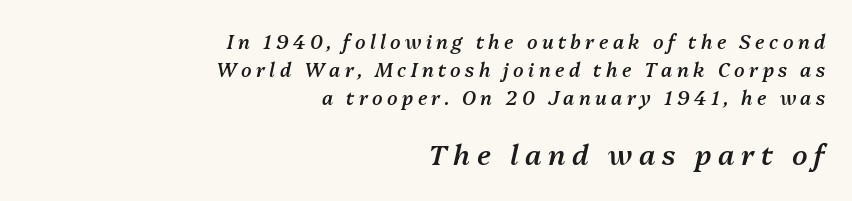
The image shows 28 px semibold type, italic (leaning right); set right-aligned, normal line spacing (1.47x), unusually wide letter spacing (+0.23 em), not underlined; the second (bottom) block is 1.47x larger; medium stroke contrast and a medium x-height.
